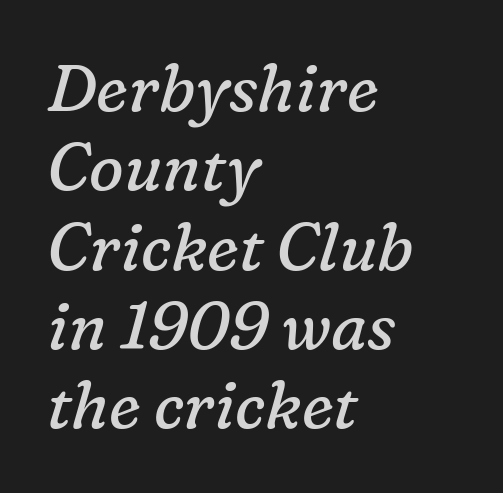
Q: Is the text bold? A: No.
Q: Is the text italic (slanted)? A: Yes, it leans right by about 16 degrees.
Q: Is the typeface a serif or a sans-serif typeface? A: Serif.
Q: Is the text underlined? A: No.
Q: How is the paragraph aligned? A: Left-aligned.
Q: Is the spacing between letters normal or unusually wide? A: Normal.
Q: Width (condensed, normal, or wide)? A: Normal.
Q: Stroke contrast? A: Low.
Q: x-height? A: Medium.
Q: Monospaced? A: No.
